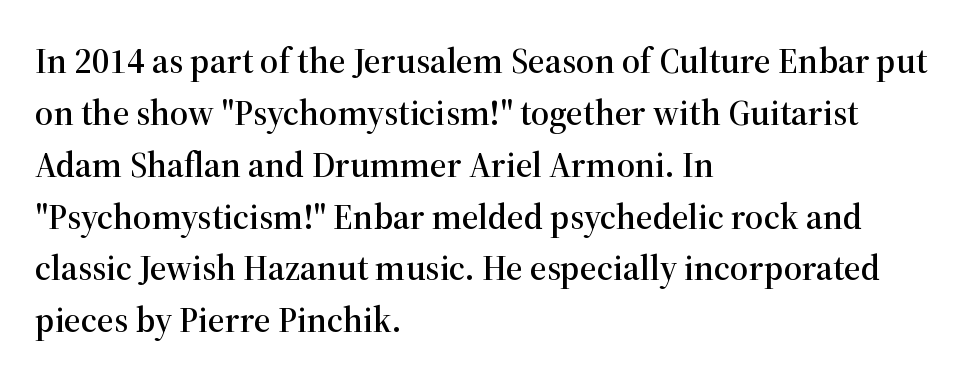
Q: Is the text italic (slanted)? A: No, it is upright.
Q: Is the typeface a serif or a sans-serif typeface? A: Serif.
Q: Is the text underlined? A: No.
Q: How is the paragraph aligned? A: Left-aligned.
Q: Is the spacing between letters normal or unusually wide? A: Normal.
Q: Is the spacing between lines tight, normal or loose? A: Normal.
Q: Width (condensed, normal, or wide)? A: Normal.
Q: Stroke contrast? A: High.
Q: x-height? A: Medium.
Q: Monospaced? A: No.
